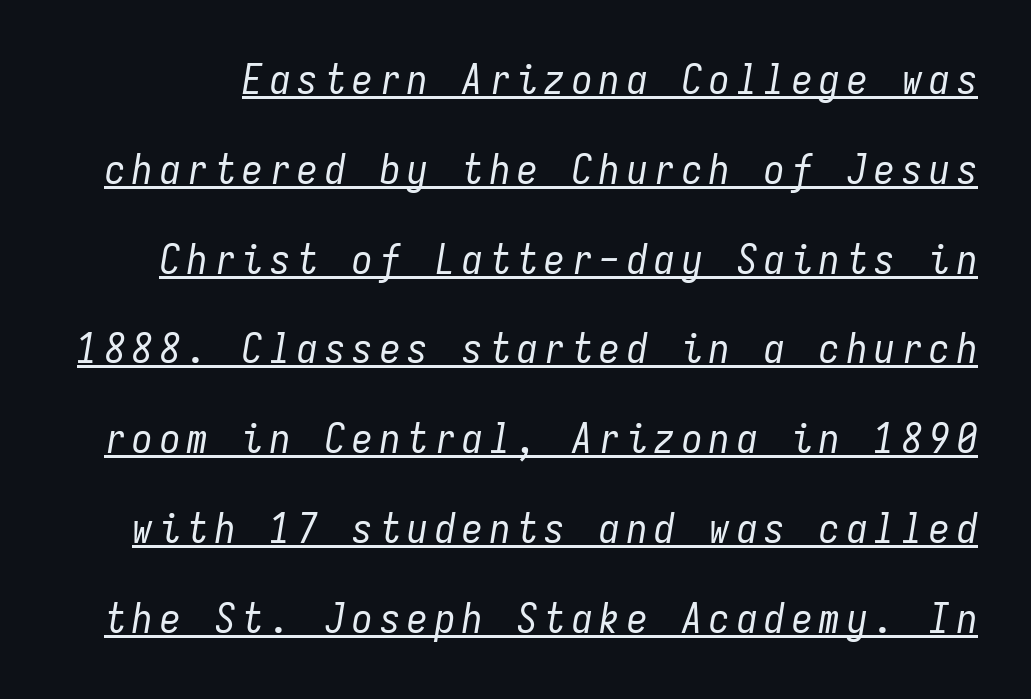
The image shows 41 px regular-weight, condensed type, italic (leaning right), monospaced; set loose line spacing (2.19x), underlined; low stroke contrast and a medium x-height.
